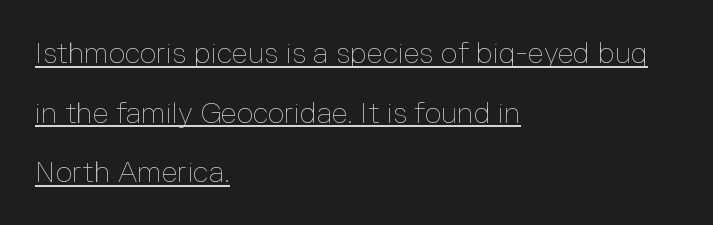
Is the letter spacing exaggerated? No — it looks like the ordinary default. Character widths vary here, with narrow letters taking less room than wide ones. This block would shrink considerably if given ordinary leading; it's expanded now. One-word summary of the alignment: left.
